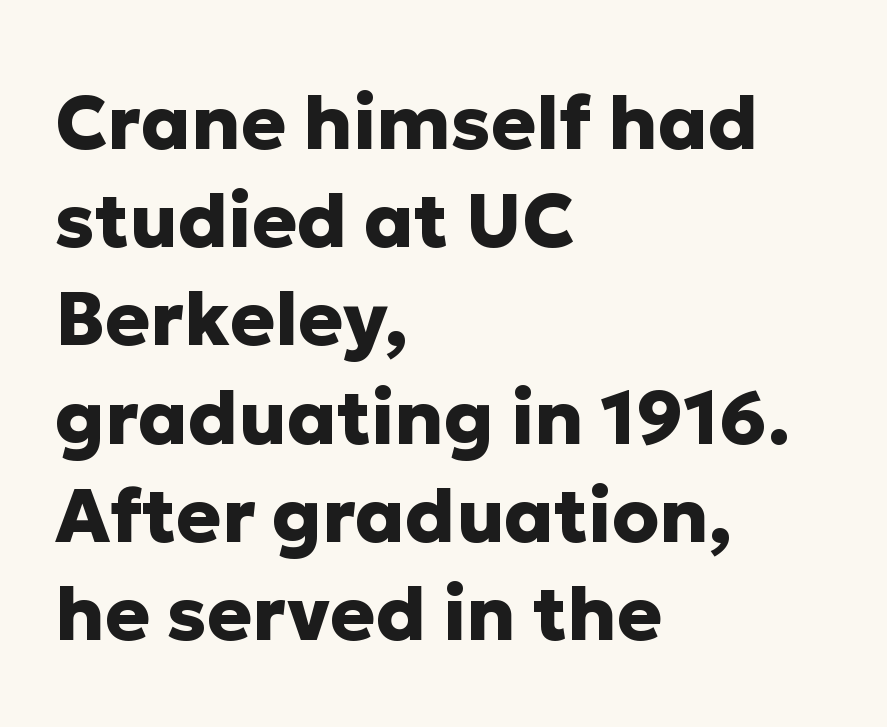
Q: Is the text bold? A: Yes.
Q: Is the text italic (slanted)? A: No, it is upright.
Q: Is the typeface a serif or a sans-serif typeface? A: Sans-serif.
Q: Is the text underlined? A: No.
Q: How is the paragraph aligned? A: Left-aligned.
Q: Is the spacing between letters normal or unusually wide? A: Normal.
Q: Is the spacing between lines tight, normal or loose? A: Normal.
Q: Width (condensed, normal, or wide)? A: Normal.
Q: Stroke contrast? A: Low.
Q: x-height? A: Medium.
Q: Monospaced? A: No.
